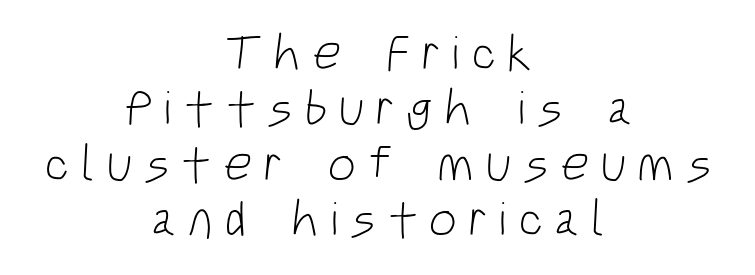
The image shows 50 px light, condensed sans-serif type; set centered, tight line spacing (1.11x), unusually wide letter spacing (+0.23 em), not underlined; low stroke contrast and a large x-height.
